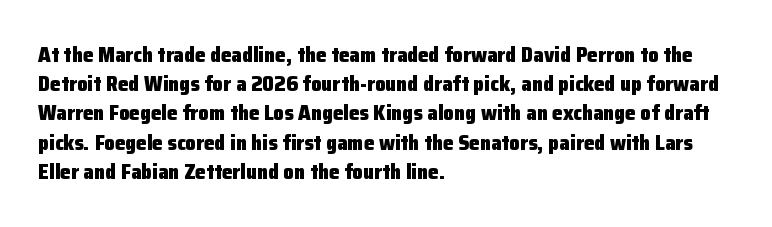
{"italic": "no", "bold": "yes", "underline": "no", "align": "left", "line_spacing": "normal", "line_spacing_ratio": 1.39, "letter_spacing": "normal", "letter_spacing_em": 0.0, "glyph_px": 21}
